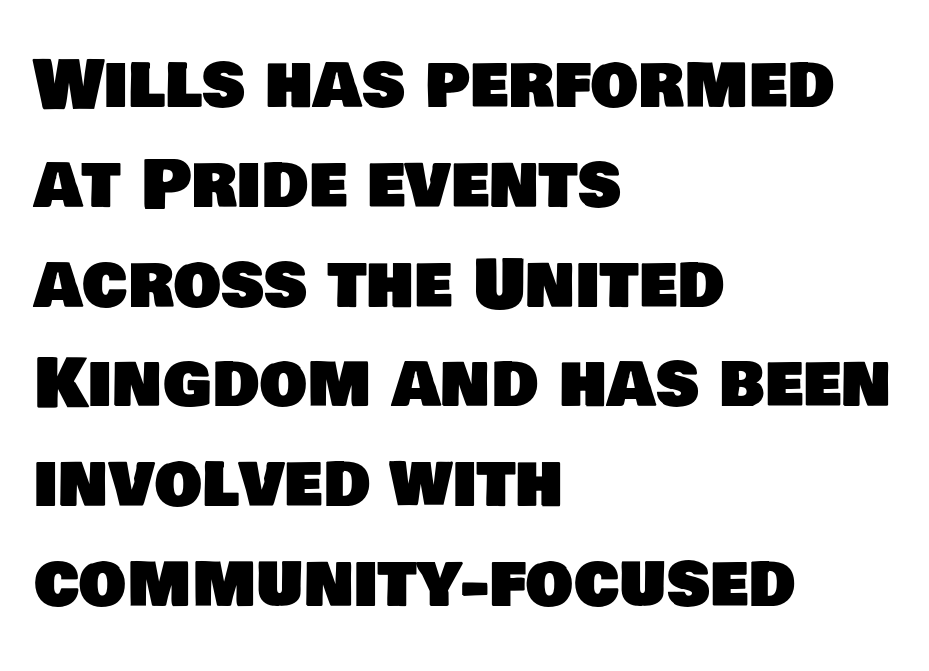
{"serif": "no", "width": "normal", "stroke_contrast": "low", "x_height": "large", "monospaced": "no", "underline": "no", "align": "left", "line_spacing": "normal", "line_spacing_ratio": 1.49, "letter_spacing": "normal", "letter_spacing_em": 0.0, "glyph_px": 67}
